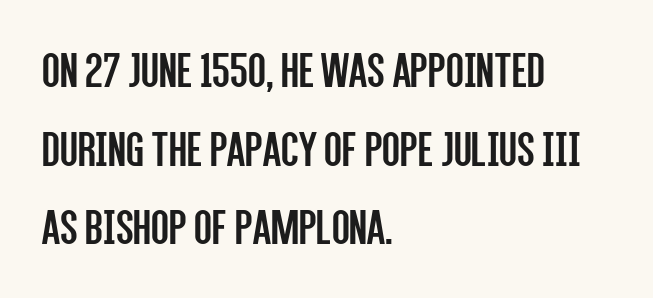
Q: Is the text bold? A: No.
Q: Is the text italic (slanted)? A: No, it is upright.
Q: Is the typeface a serif or a sans-serif typeface? A: Sans-serif.
Q: Is the text underlined? A: No.
Q: How is the paragraph aligned? A: Left-aligned.
Q: Is the spacing between letters normal or unusually wide? A: Normal.
Q: Is the spacing between lines tight, normal or loose? A: Normal.
Q: Width (condensed, normal, or wide)? A: Condensed.
Q: Stroke contrast? A: Low.
Q: x-height? A: Large.
Q: Monospaced? A: No.
